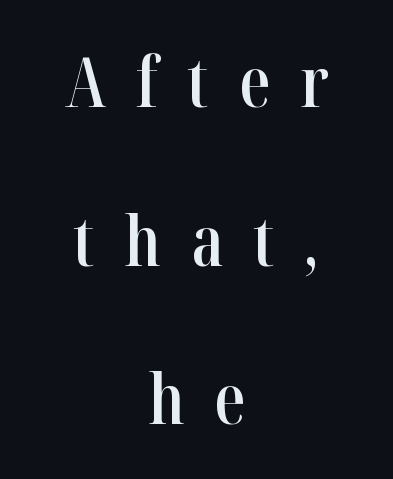
Q: Is the text bold? A: Semi-bold.
Q: Is the text italic (slanted)? A: No, it is upright.
Q: Is the typeface a serif or a sans-serif typeface? A: Serif.
Q: Is the text underlined? A: No.
Q: How is the paragraph aligned? A: Centered.
Q: Is the spacing between letters normal or unusually wide? A: Unusually wide.
Q: Is the spacing between lines tight, normal or loose? A: Loose.
Q: Width (condensed, normal, or wide)? A: Condensed.
Q: Stroke contrast? A: High.
Q: x-height? A: Medium.
Q: Monospaced? A: No.
